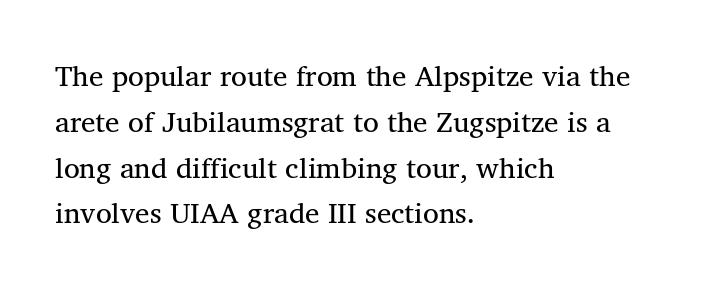
The passage shown has conventional tracking throughout. The words here are not underlined. The face used here is proportionally spaced, like ordinary book or web type. In CSS terms this would be text-align: left. The passage shown stacks its lines at a standard gap. I'd call this a serif setting — the letters wear small feet.
